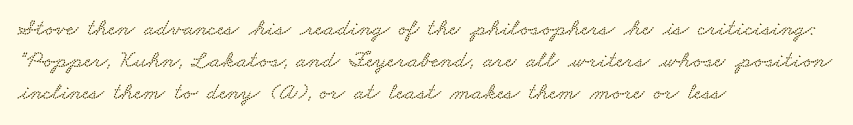
Q: Is the text underlined? A: No.
Q: How is the paragraph aligned? A: Left-aligned.
Q: Is the spacing between letters normal or unusually wide? A: Normal.
Q: Is the spacing between lines tight, normal or loose? A: Normal.
